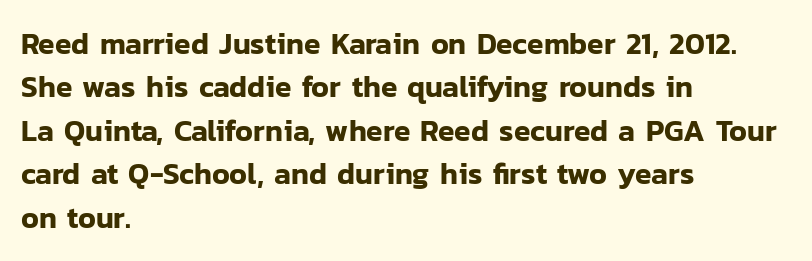
Looks like regular typesetting: each glyph gets only the width it needs. Clear beneath every line of the passage. This sample uses a sans-serif face. The leading is moderate, giving the passage an even texture. Tracking value appears to be zero — textbook default spacing.
